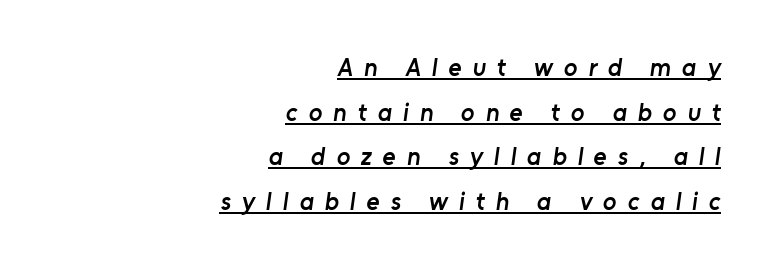
Look at the stroke-to-counter ratio: somewhat heavy, a semibold. A typographer would call this underscored text. Line ends are locked; line starts wander. Words appear elongated and porous because spacing is wide.
